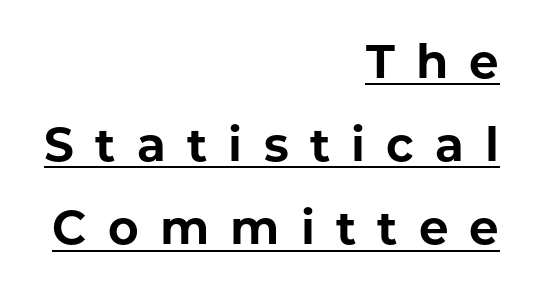
Q: Is the text bold? A: Yes.
Q: Is the text italic (slanted)? A: No, it is upright.
Q: Is the typeface a serif or a sans-serif typeface? A: Sans-serif.
Q: Is the text underlined? A: Yes.
Q: How is the paragraph aligned? A: Right-aligned.
Q: Is the spacing between letters normal or unusually wide? A: Unusually wide.
Q: Width (condensed, normal, or wide)? A: Normal.
Q: Stroke contrast? A: Low.
Q: x-height? A: Medium.
Q: Monospaced? A: No.
